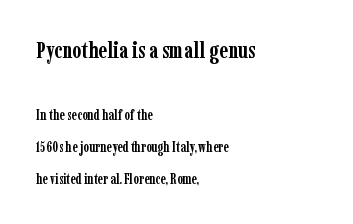
The image shows 23 px bold type, upright; set left-aligned, loose line spacing (2.26x), normal letter spacing, not underlined; the first (top) block is 1.64x larger.
